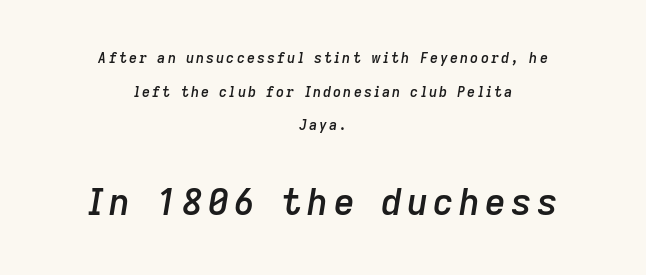
Q: Is the text bold? A: Semi-bold.
Q: Is the text italic (slanted)? A: Yes, it leans right by about 9 degrees.
Q: Is the text underlined? A: No.
Q: How is the paragraph aligned? A: Centered.
Q: Is the spacing between lines tight, normal or loose? A: Loose.
Q: Which block of text is set in a larger size, the first (top) or the second (bottom)? A: The second (bottom) one.
Q: Width (condensed, normal, or wide)? A: Normal.
Q: Stroke contrast? A: Low.
Q: x-height? A: Medium.
Q: Monospaced? A: No.
